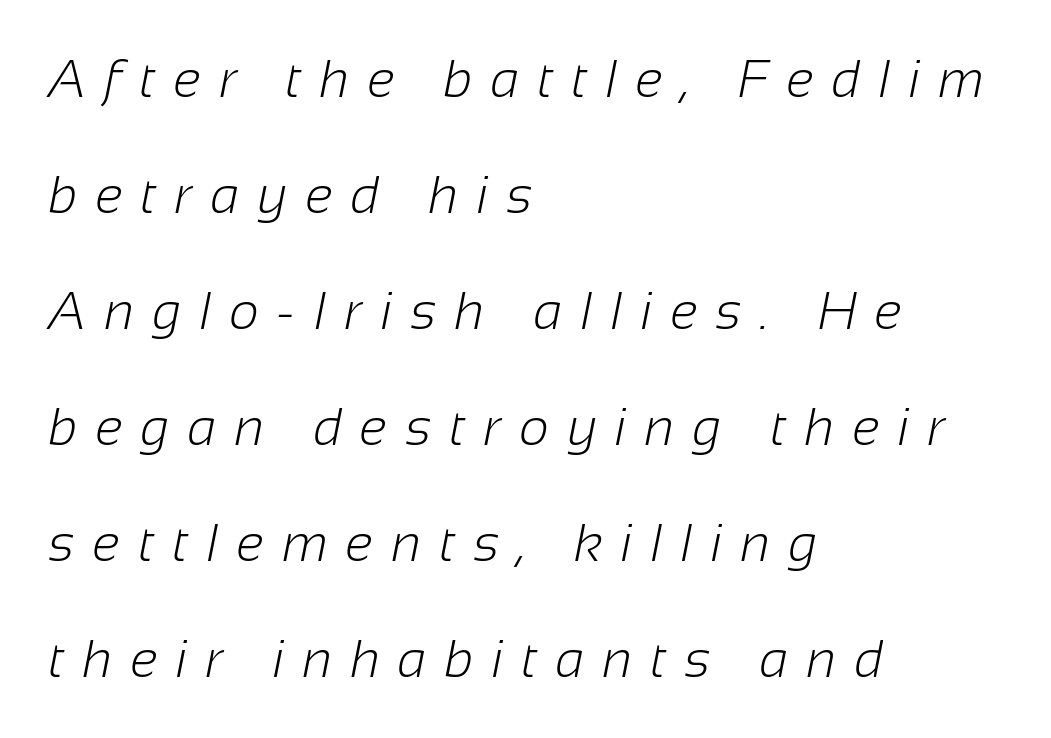
{"serif": "no", "bold": "no", "weight": "light", "width": "normal", "stroke_contrast": "low", "x_height": "medium", "monospaced": "no", "underline": "no", "align": "left", "line_spacing": "loose", "line_spacing_ratio": 2.23, "letter_spacing": "wide", "letter_spacing_em": 0.35, "glyph_px": 52}
